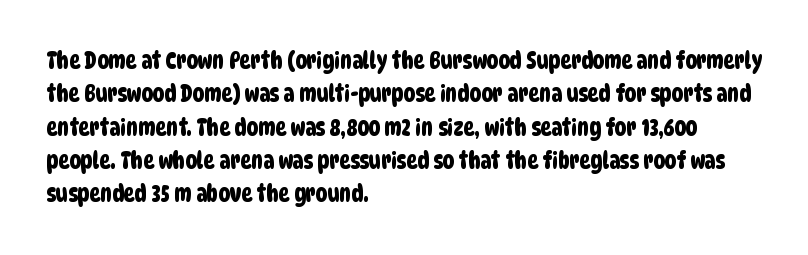
{"underline": "no", "align": "left", "line_spacing": "normal", "line_spacing_ratio": 1.45, "letter_spacing": "normal", "letter_spacing_em": 0.0, "glyph_px": 23}
